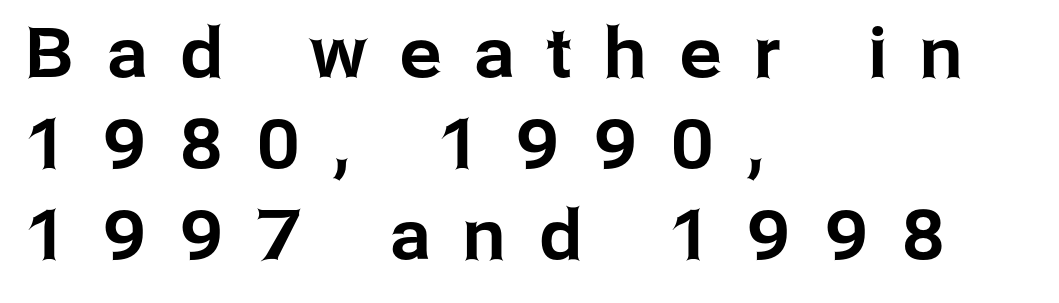
Q: Is the text italic (slanted)? A: No, it is upright.
Q: Is the typeface a serif or a sans-serif typeface? A: Sans-serif.
Q: Is the text underlined? A: No.
Q: How is the paragraph aligned? A: Left-aligned.
Q: Is the spacing between letters normal or unusually wide? A: Unusually wide.
Q: Is the spacing between lines tight, normal or loose? A: Normal.
Q: Width (condensed, normal, or wide)? A: Normal.
Q: Stroke contrast? A: Low.
Q: x-height? A: Medium.
Q: Monospaced? A: No.
